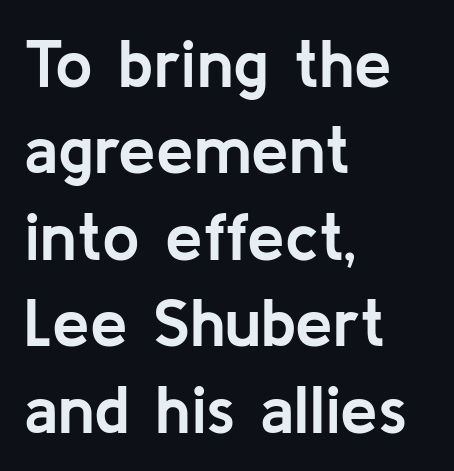
{"serif": "no", "italic": "no", "bold": "yes", "weight": "semibold", "width": "normal", "stroke_contrast": "low", "x_height": "medium", "monospaced": "no", "underline": "no", "align": "left", "line_spacing": "normal", "line_spacing_ratio": 1.29, "letter_spacing": "normal", "letter_spacing_em": 0.0, "glyph_px": 67}
